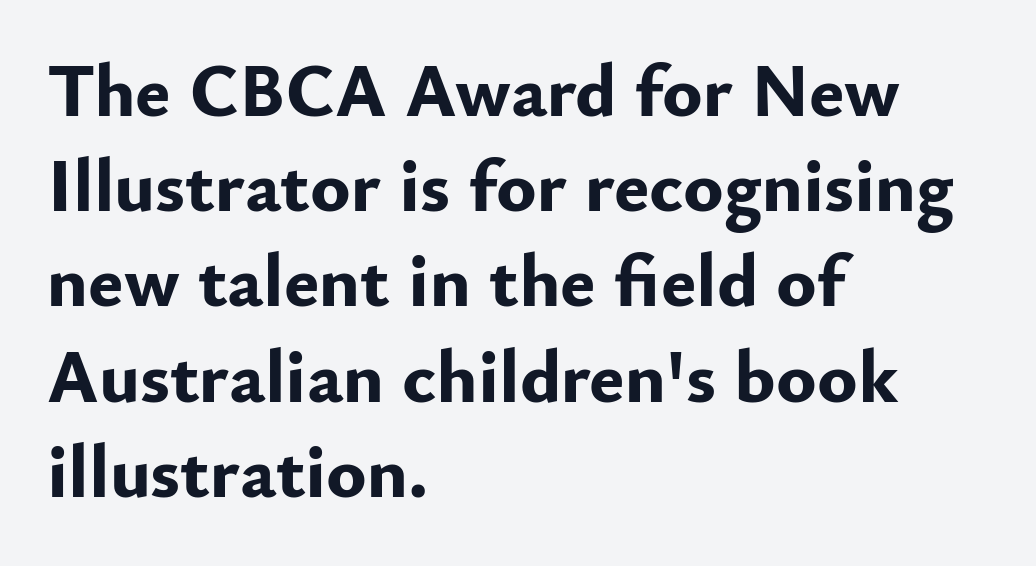
Character widths vary here, with narrow letters taking less room than wide ones. The string is rendered with underlining switched off. Does the type have serifs? No, each stem ends abruptly. The tracking reads as untouched default to a designer's eye. The typesetter chose a ragged-right arrangement here.
